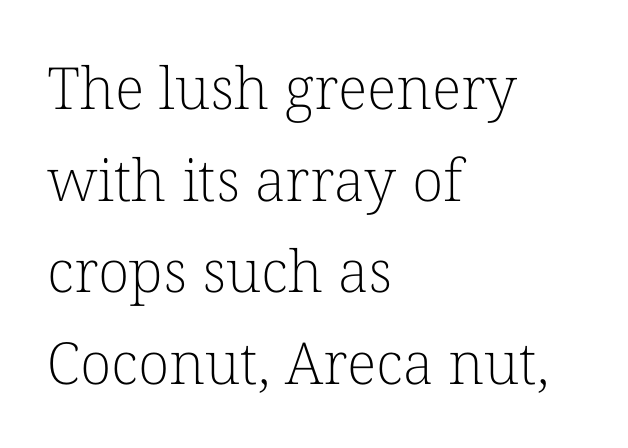
Stems and bowls with no extra thickness — not bold. In terms of leading, this rendering sits right in the middle. If you drew a line through each stem, it would be perfectly vertical. Regarding serifs, this sample has them.
